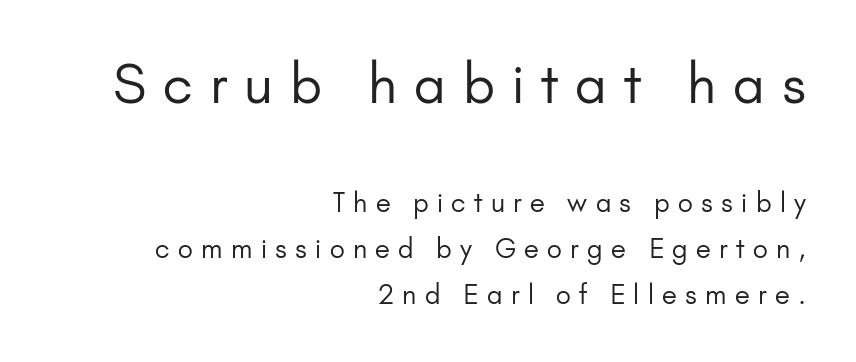
Q: Is the text bold? A: No.
Q: Is the text italic (slanted)? A: No, it is upright.
Q: Is the typeface a serif or a sans-serif typeface? A: Sans-serif.
Q: Is the text underlined? A: No.
Q: How is the paragraph aligned? A: Right-aligned.
Q: Is the spacing between letters normal or unusually wide? A: Unusually wide.
Q: Which block of text is set in a larger size, the first (top) or the second (bottom)? A: The first (top) one.
Q: Width (condensed, normal, or wide)? A: Normal.
Q: Stroke contrast? A: Low.
Q: x-height? A: Small.
Q: Monospaced? A: No.
